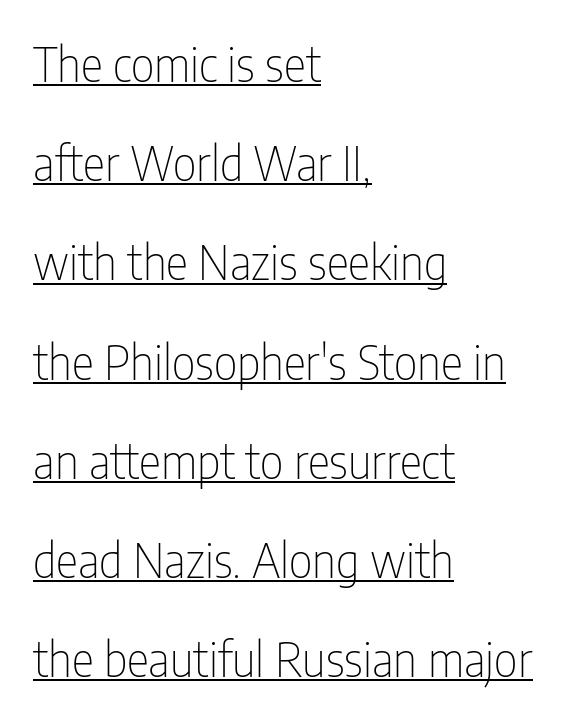
{"serif": "no", "italic": "no", "bold": "no", "weight": "thin", "width": "condensed", "stroke_contrast": "low", "x_height": "medium", "monospaced": "no", "underline": "yes", "align": "left", "line_spacing": "loose", "line_spacing_ratio": 2.11, "letter_spacing": "normal", "letter_spacing_em": 0.0, "glyph_px": 47}
